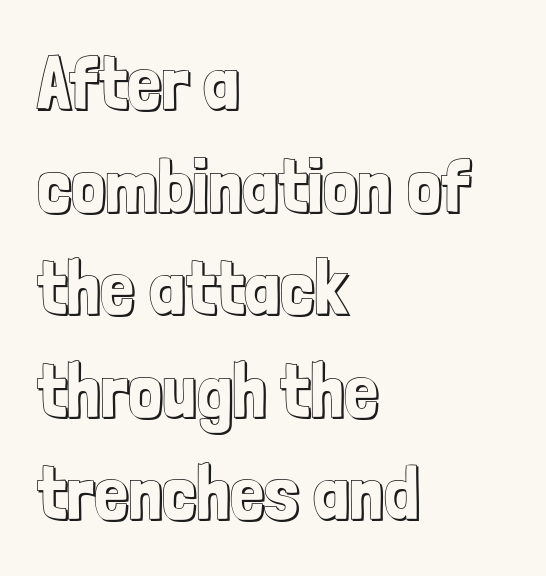
{"italic": "no", "width": "condensed", "x_height": "medium", "monospaced": "no", "underline": "no", "align": "left", "line_spacing": "normal", "line_spacing_ratio": 1.35, "letter_spacing": "normal", "letter_spacing_em": 0.0, "glyph_px": 76}
